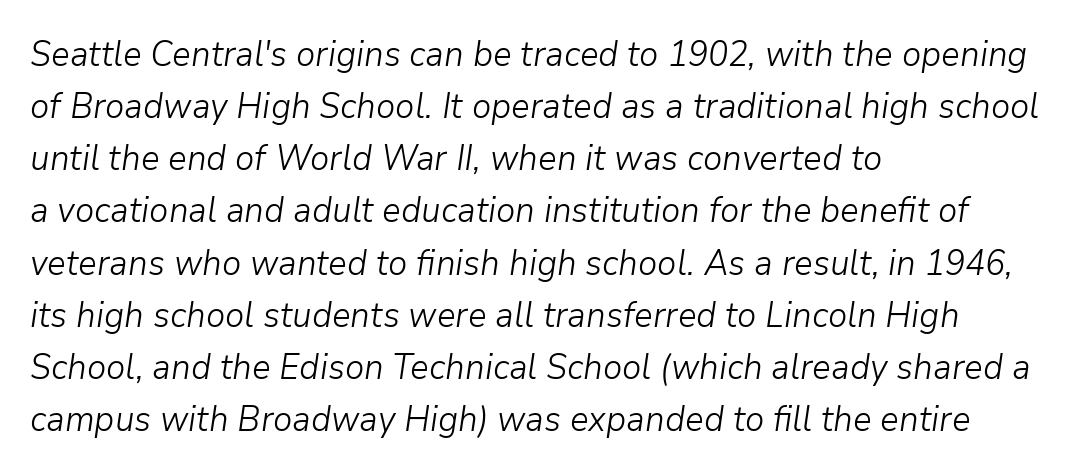
{"italic": "yes", "lean": "right", "slant_degrees": 9, "bold": "no", "weight": "light", "width": "normal", "stroke_contrast": "low", "x_height": "medium", "monospaced": "no", "underline": "no", "align": "left", "line_spacing": "normal", "line_spacing_ratio": 1.49, "letter_spacing": "normal", "letter_spacing_em": 0.0, "glyph_px": 35}
